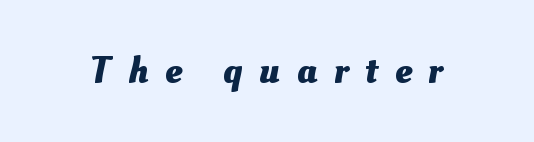
The image shows 38 px heavy type; set unusually wide letter spacing (+0.44 em), not underlined; medium stroke contrast and a small x-height.
